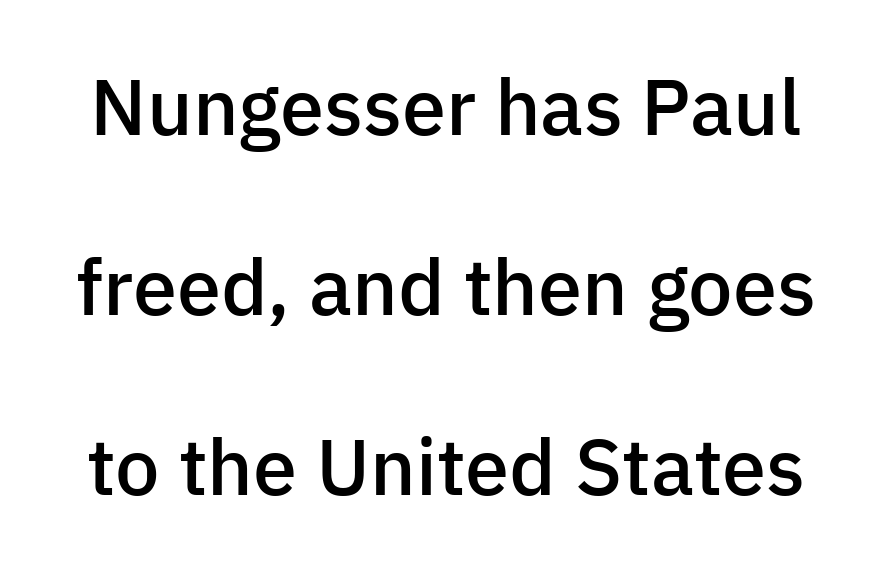
The passage shown is semibold, sitting just below true bold. You can tell from the bare stems that sans-serif type was used. Does the leading feel generous? Absolutely, it's lavish. A typesetter would call this zero additional tracking.
